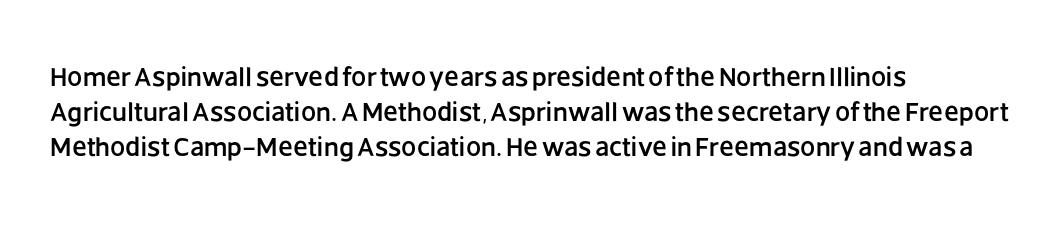
Students, observe: this is what conventionally led text looks like. This sample uses plain, unmodified letter spacing. Nobody drew a line under any word here. The typesetter chose a ragged-right arrangement here. Style check: upright.
